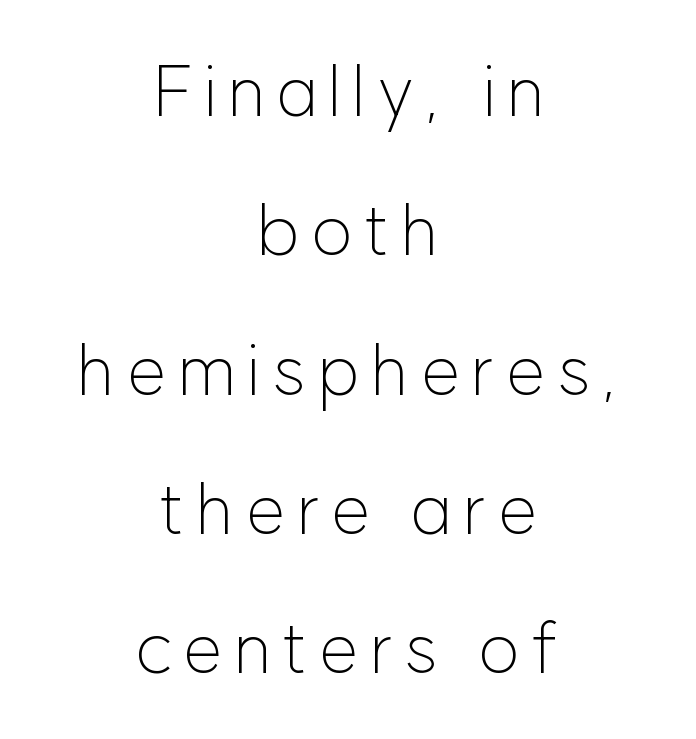
Q: Is the text bold? A: No.
Q: Is the text italic (slanted)? A: No, it is upright.
Q: Is the typeface a serif or a sans-serif typeface? A: Sans-serif.
Q: Is the text underlined? A: No.
Q: How is the paragraph aligned? A: Centered.
Q: Is the spacing between lines tight, normal or loose? A: Loose.
Q: Width (condensed, normal, or wide)? A: Normal.
Q: Stroke contrast? A: Low.
Q: x-height? A: Medium.
Q: Monospaced? A: No.
